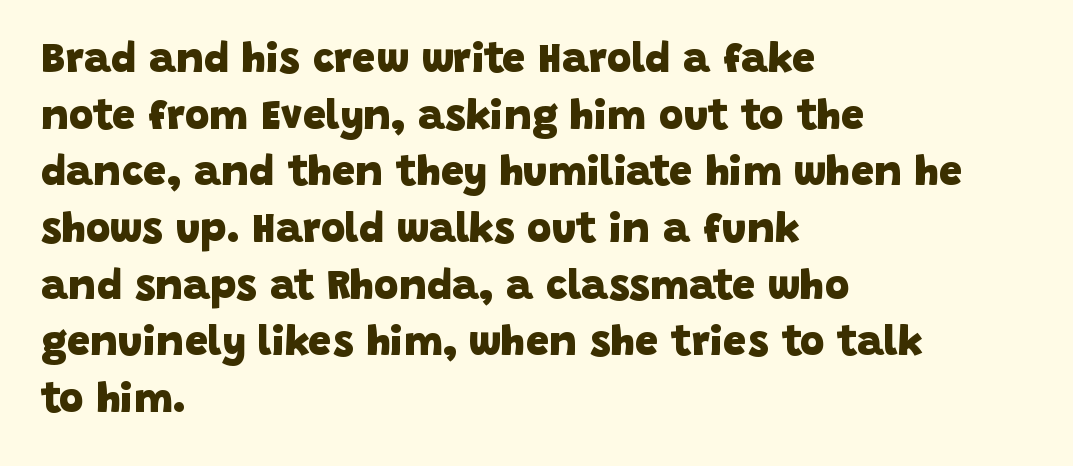
The image shows 42 px heavy sans-serif type; set left-aligned, normal line spacing (1.35x), normal letter spacing, not underlined; low stroke contrast and a large x-height.
